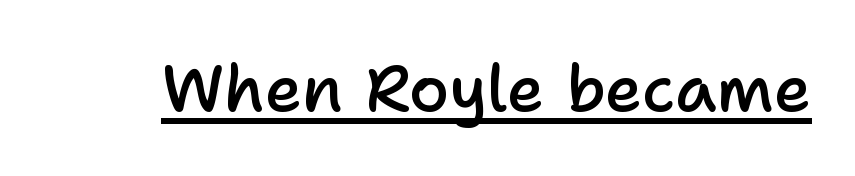
{"serif": "no", "italic": "no", "bold": "semi", "weight": "semibold", "width": "normal", "stroke_contrast": "low", "x_height": "medium", "monospaced": "no", "underline": "yes", "letter_spacing": "normal", "letter_spacing_em": 0.0, "glyph_px": 65}
